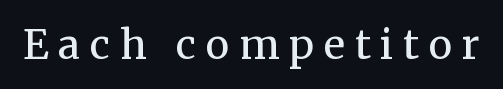
Q: Is the text bold? A: No.
Q: Is the text italic (slanted)? A: No, it is upright.
Q: Is the typeface a serif or a sans-serif typeface? A: Serif.
Q: Is the text underlined? A: No.
Q: Is the spacing between letters normal or unusually wide? A: Unusually wide.
Q: Width (condensed, normal, or wide)? A: Normal.
Q: Stroke contrast? A: Medium.
Q: x-height? A: Medium.
Q: Monospaced? A: No.
